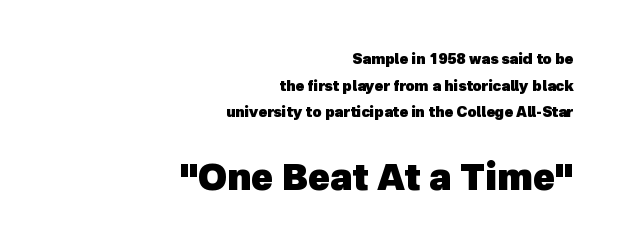
Each line ends at the same right margin while the left side varies. The sample has been set heavy, in full bold. This block would shrink considerably if given ordinary leading; it's expanded now. This sample has the flowing, uneven cadence of proportional lettering. The following chunk of copy outweighs the initial chunk in type size. Has an underline been added? It has not.
